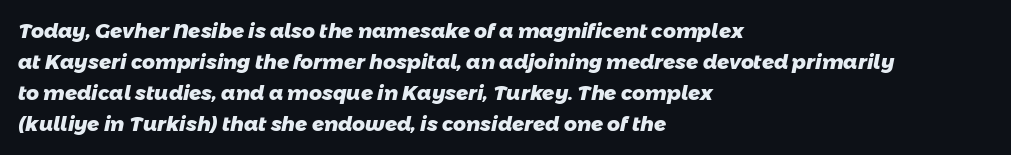
Q: Is the text bold? A: Yes.
Q: Is the text underlined? A: No.
Q: How is the paragraph aligned? A: Left-aligned.
Q: Is the spacing between letters normal or unusually wide? A: Normal.
Q: Is the spacing between lines tight, normal or loose? A: Normal.
